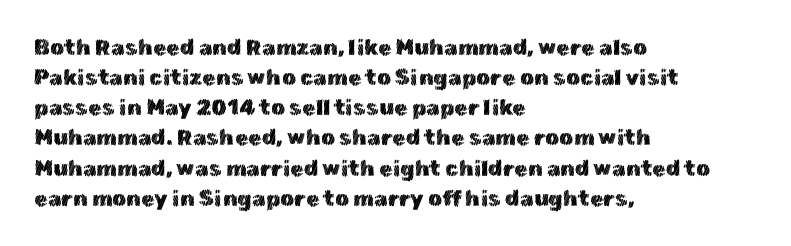
The lettering stays uniformly vertical, giving the passage a roman look. The text block is weighted toward the left margin, trailing off unevenly rightward. A typesetter would call this zero additional tracking. Evenly set lines give the paragraph a standard silhouette.
